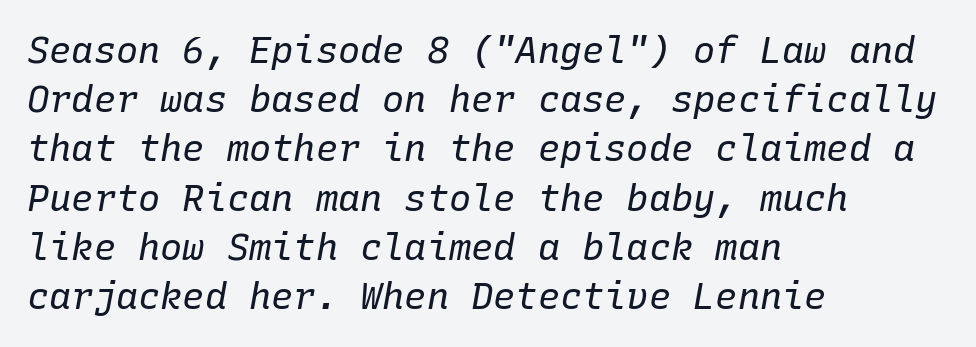
The image shows 37 px regular-weight type, italic (leaning right), monospaced; set left-aligned, normal line spacing (1.33x), normal letter spacing, not underlined; low stroke contrast and a medium x-height.
